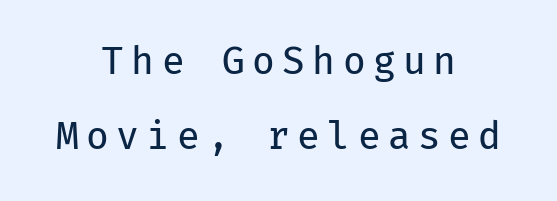
Q: Is the text bold? A: No.
Q: Is the text italic (slanted)? A: No, it is upright.
Q: Is the typeface a serif or a sans-serif typeface? A: Sans-serif.
Q: Is the text underlined? A: No.
Q: How is the paragraph aligned? A: Centered.
Q: Is the spacing between letters normal or unusually wide? A: Unusually wide.
Q: Is the spacing between lines tight, normal or loose? A: Loose.
Q: Width (condensed, normal, or wide)? A: Normal.
Q: Stroke contrast? A: Low.
Q: x-height? A: Medium.
Q: Monospaced? A: Yes.
